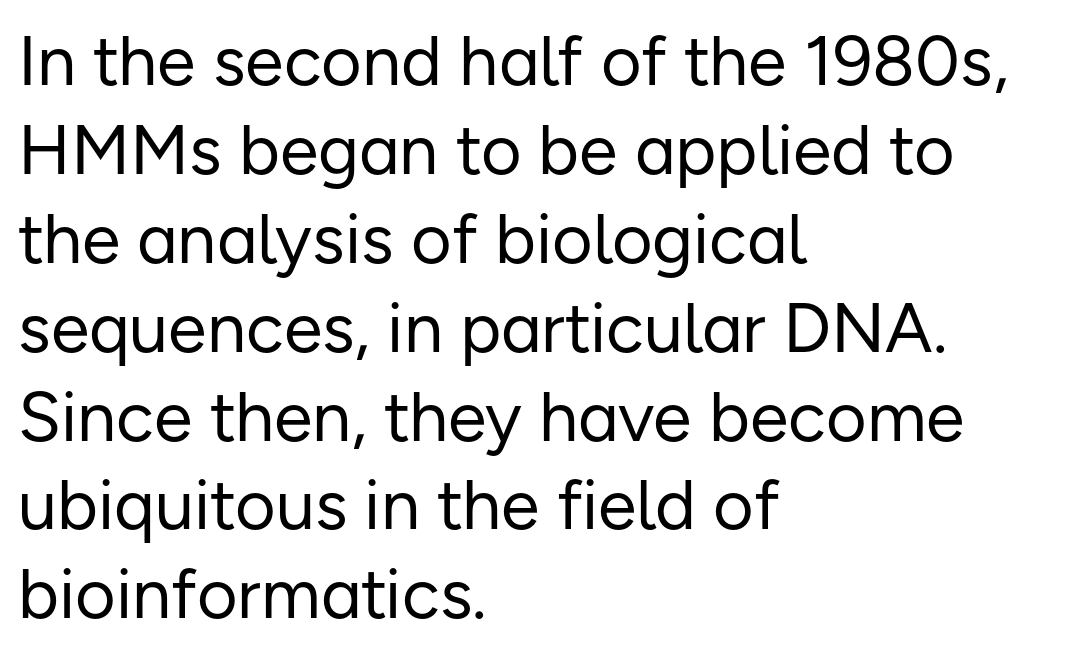
{"serif": "no", "italic": "no", "bold": "no", "weight": "regular", "width": "normal", "stroke_contrast": "low", "x_height": "medium", "monospaced": "no", "underline": "no", "align": "left", "line_spacing": "normal", "line_spacing_ratio": 1.27, "letter_spacing": "normal", "letter_spacing_em": 0.0, "glyph_px": 70}
